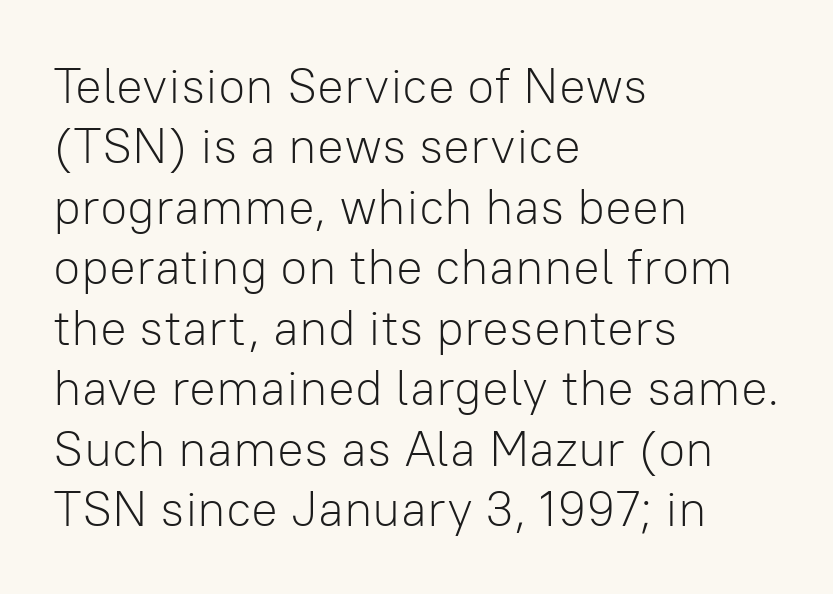
This is sans-serif lettering, the kind often seen on screens and signage. Does extra space separate the letters? No, they use regular spacing. Leftover space on each line is placed entirely after the last word. Note the varied advance widths — an 'i' is clearly narrower than an 'm'. Stroke mass is kept to a normal reading level or below. The lettering stays uniformly vertical, giving the passage a roman look.
